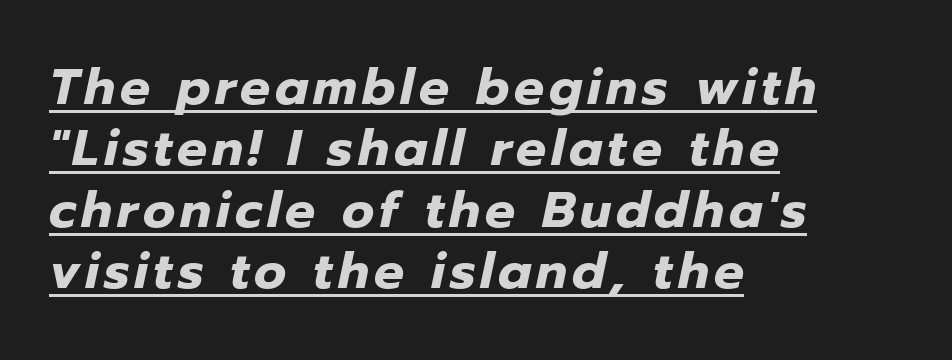
Emphasis by weight is at full strength: bold. The passage is arranged the way most books set body copy — flush left. The sample's only ornament is a line tracing under the words. This is oblique type, the kind used for emphasis or titles. The letters advance in unequal steps, a hallmark of proportional type.
